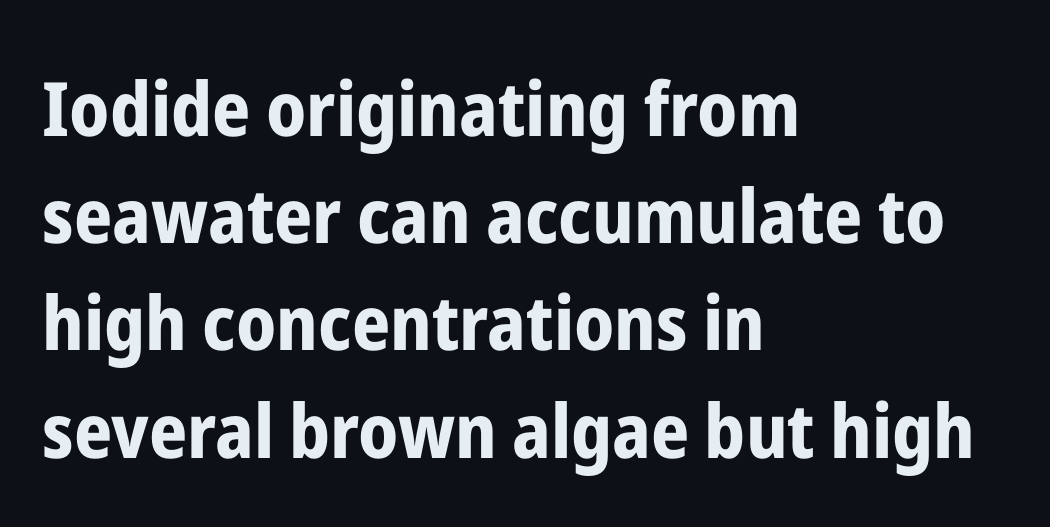
{"serif": "no", "italic": "no", "bold": "yes", "weight": "bold", "width": "condensed", "stroke_contrast": "low", "x_height": "medium", "monospaced": "no", "underline": "no", "align": "left", "line_spacing": "normal", "line_spacing_ratio": 1.43, "letter_spacing": "normal", "letter_spacing_em": 0.0, "glyph_px": 75}
